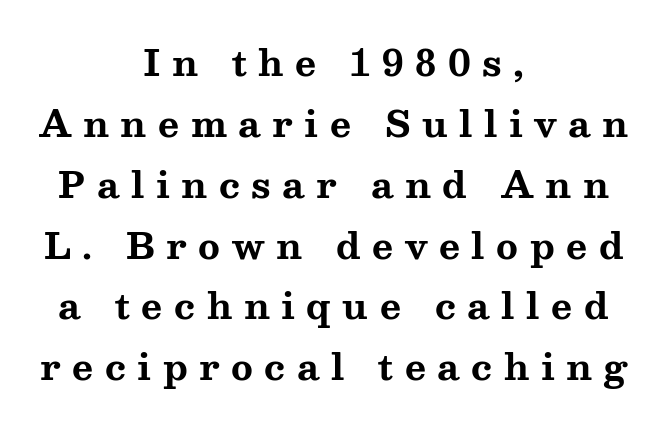
Is there any slant? The stems are plumb. The characters look thick and weighty, a clear bold. A typesetter would call this proportional, since set widths differ per character. The tracking reads as deliberately expanded to a designer's eye. One-word summary of the alignment: center.
